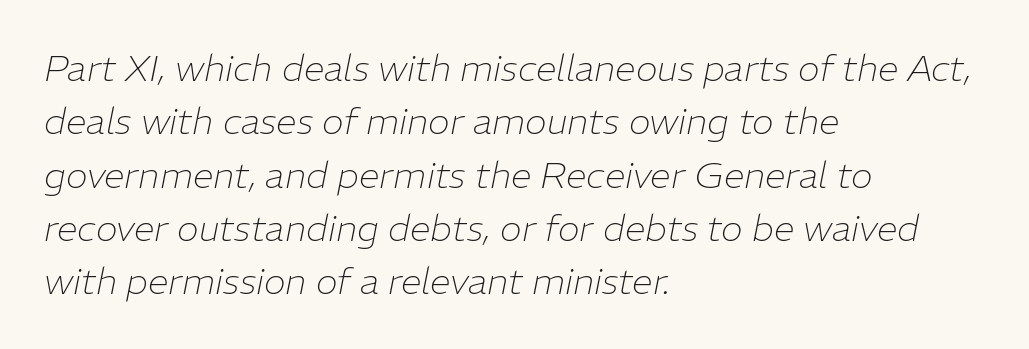
The image shows 37 px thin type, italic (leaning right); set left-aligned, normal line spacing (1.44x), normal letter spacing, not underlined; low stroke contrast and a medium x-height.
